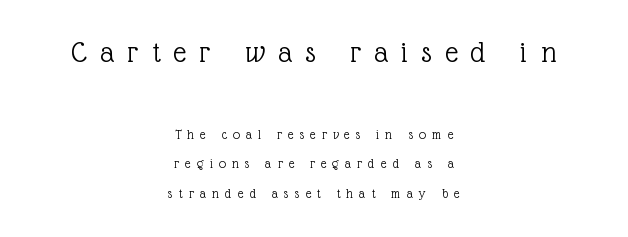
{"serif": "yes", "italic": "no", "bold": "no", "weight": "light", "width": "normal", "x_height": "medium", "monospaced": "no", "underline": "no", "align": "center", "line_spacing": "loose", "line_spacing_ratio": 2.12, "letter_spacing": "wide", "letter_spacing_em": 0.44, "larger_block": "first", "size_ratio": 2.21, "glyph_px": 31}
